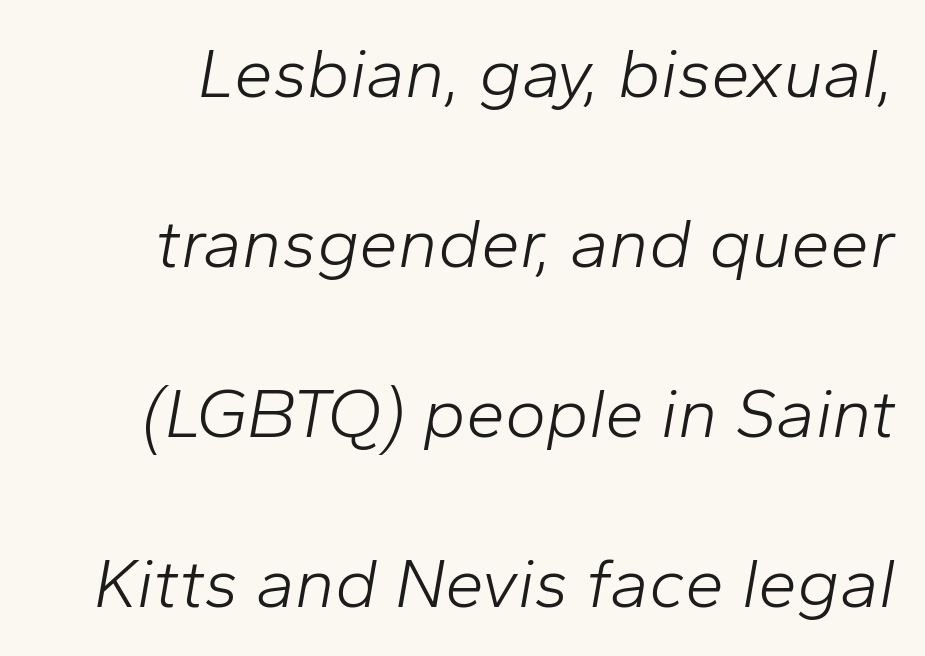
Q: Is the text bold? A: No.
Q: Is the text italic (slanted)? A: Yes, it leans right by about 10 degrees.
Q: Is the text underlined? A: No.
Q: Is the spacing between letters normal or unusually wide? A: Normal.
Q: Is the spacing between lines tight, normal or loose? A: Loose.
Q: Width (condensed, normal, or wide)? A: Normal.
Q: Stroke contrast? A: Low.
Q: x-height? A: Medium.
Q: Monospaced? A: No.
